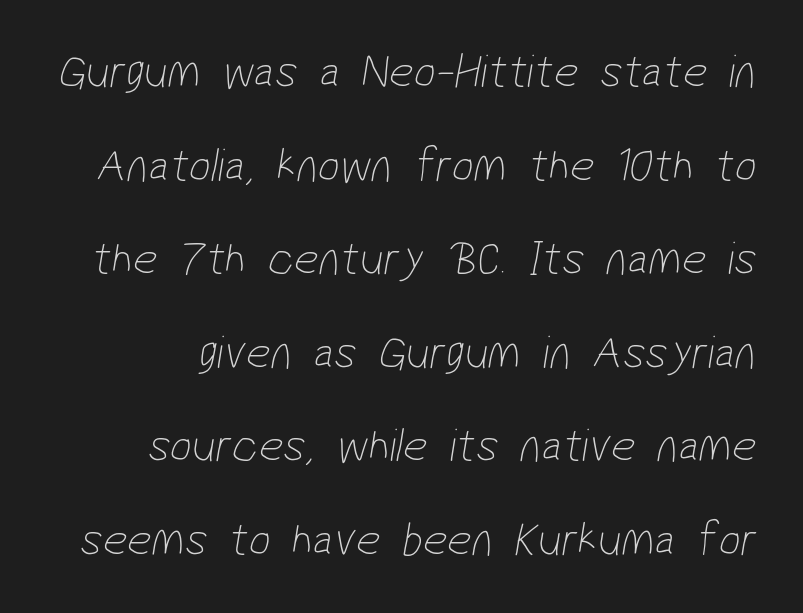
The image shows 48 px thin, condensed sans-serif type; set loose line spacing (1.95x), normal letter spacing, not underlined; low stroke contrast and a medium x-height.
